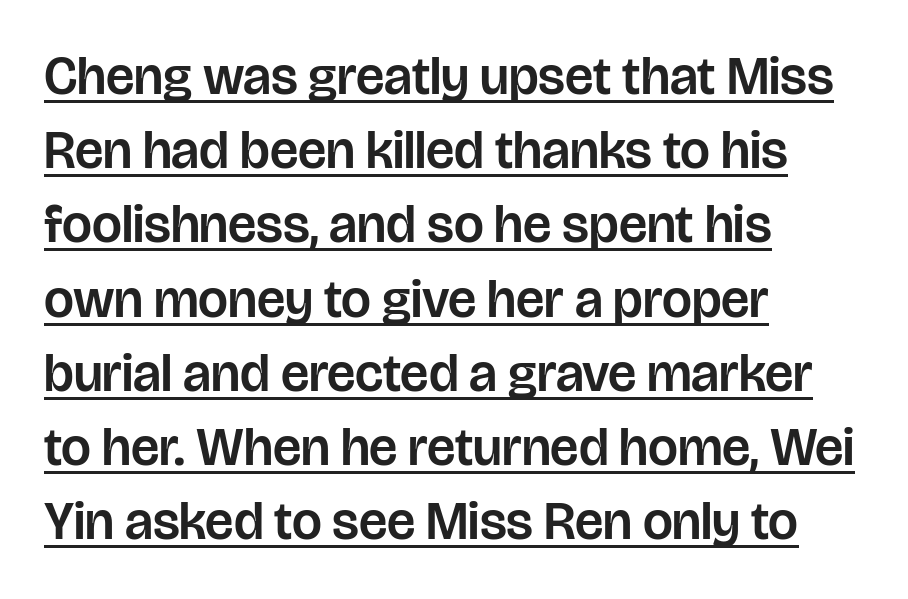
The image shows 53 px sans-serif type, upright; set left-aligned, normal line spacing (1.4x), normal letter spacing, underlined; low stroke contrast and a large x-height.
